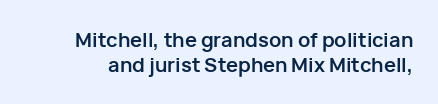
A dark, heavy texture on the line: the type is bold. Regular leading. Any mark beneath the type? The region is blank. Characters follow at the spacing the type designer built in. This sample uses an upright cut, with every glyph sitting square on the baseline.
